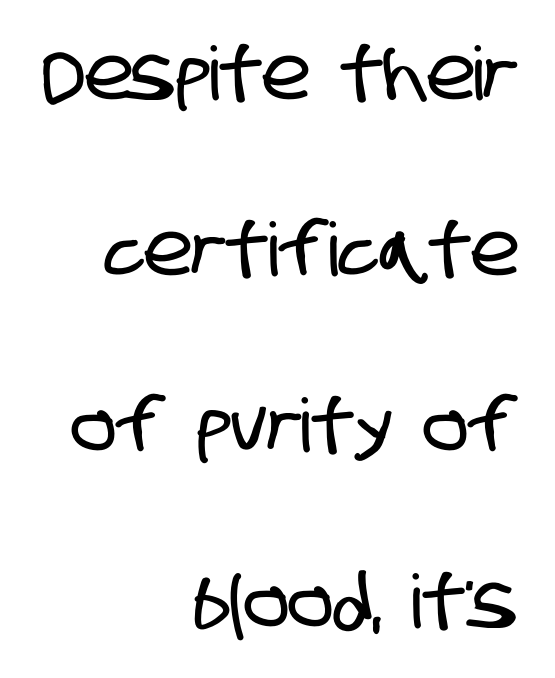
{"serif": "no", "width": "condensed", "stroke_contrast": "low", "x_height": "large", "monospaced": "no", "underline": "no", "align": "right", "line_spacing": "loose", "line_spacing_ratio": 2.38, "letter_spacing": "normal", "letter_spacing_em": 0.0, "glyph_px": 74}
